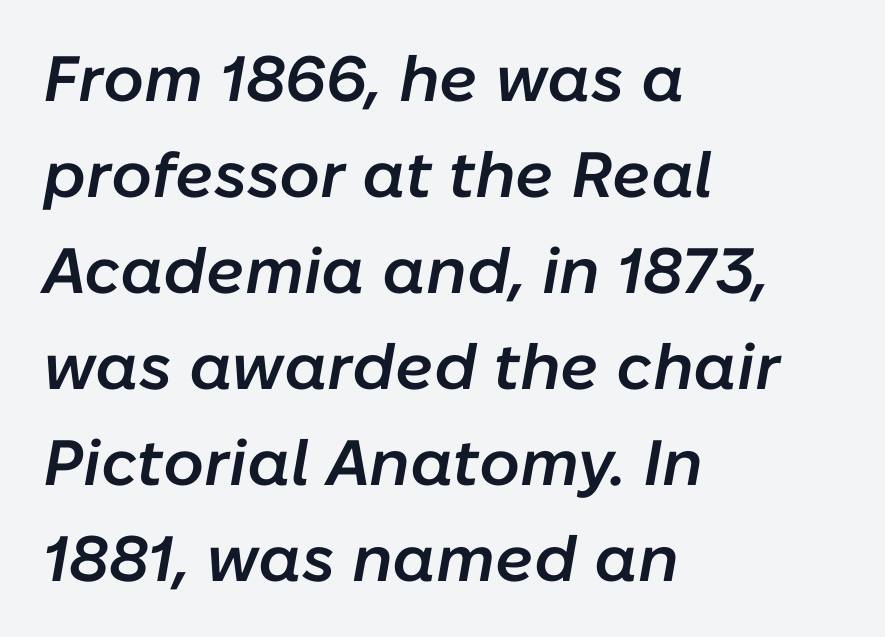
Check the space under the baseline: it is left empty. Notice how the stems are inclined rather than vertical — that's the hallmark of italics. On the weight axis this lands at semibold, roughly 600. Line starts are locked; line ends wander. Short note: letters normally spaced.
